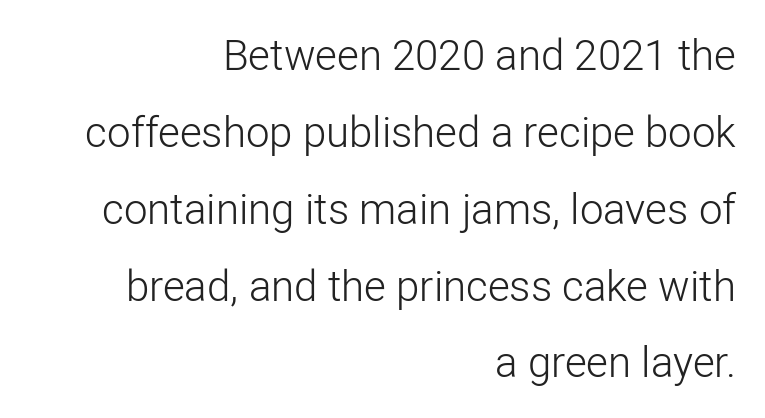
Q: Is the text bold? A: No.
Q: Is the text italic (slanted)? A: No, it is upright.
Q: Is the typeface a serif or a sans-serif typeface? A: Sans-serif.
Q: Is the text underlined? A: No.
Q: How is the paragraph aligned? A: Right-aligned.
Q: Is the spacing between letters normal or unusually wide? A: Normal.
Q: Width (condensed, normal, or wide)? A: Normal.
Q: Stroke contrast? A: Low.
Q: x-height? A: Medium.
Q: Monospaced? A: No.
